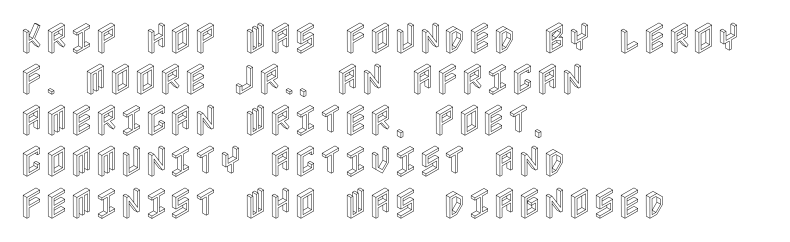
{"italic": "no", "width": "condensed", "x_height": "large", "underline": "no", "align": "left", "line_spacing_ratio": 1.21, "letter_spacing": "normal", "letter_spacing_em": 0.0, "glyph_px": 34}
